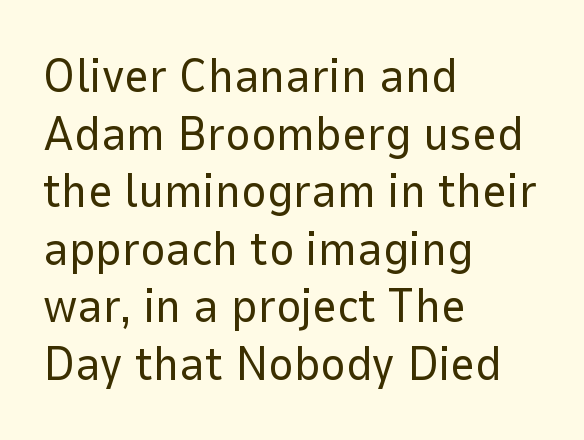
Q: Is the text bold? A: No.
Q: Is the text italic (slanted)? A: No, it is upright.
Q: Is the typeface a serif or a sans-serif typeface? A: Sans-serif.
Q: Is the text underlined? A: No.
Q: How is the paragraph aligned? A: Left-aligned.
Q: Is the spacing between letters normal or unusually wide? A: Normal.
Q: Width (condensed, normal, or wide)? A: Normal.
Q: Stroke contrast? A: Low.
Q: x-height? A: Medium.
Q: Monospaced? A: No.
